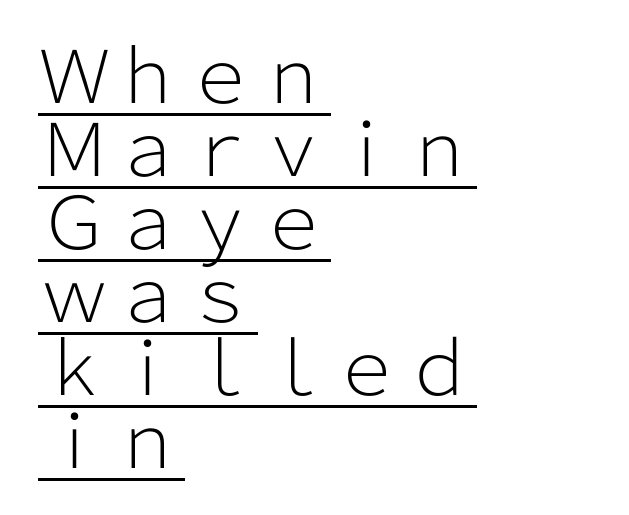
Is this a fixed-width face? No — the glyphs have proportional, varying widths. The leading is snug, giving the passage a crowded texture. Ordinary non-slanted type is in use. What stands out about the letter spacing? Nothing — it is the standard amount. This is not heavy type; no bold has been used.
